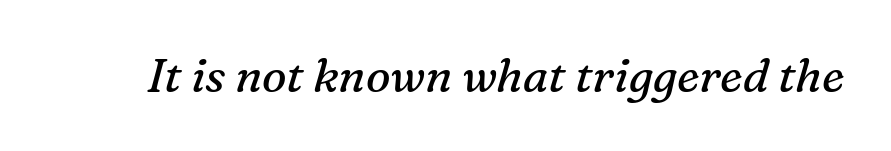
The image shows 46 px regular-weight serif type, italic (leaning right); set normal letter spacing, not underlined; medium stroke contrast and a medium x-height.
